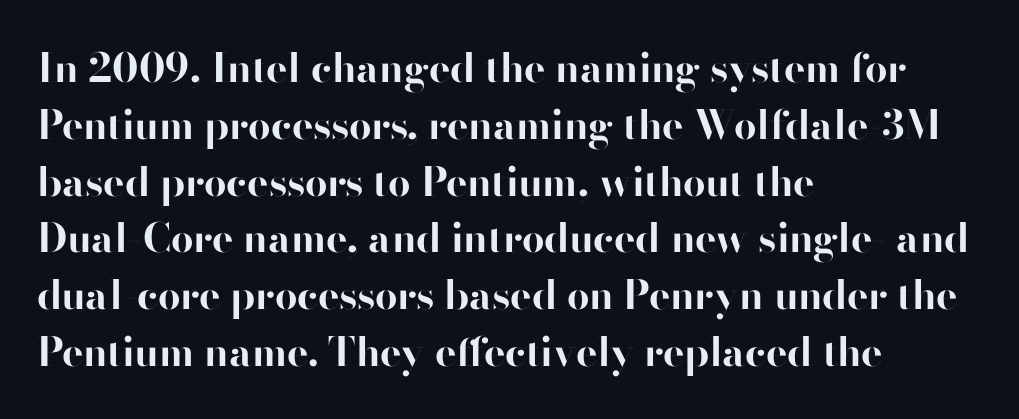
The image shows 40 px bold sans-serif type, upright; set left-aligned, normal line spacing (1.42x), normal letter spacing, not underlined; high stroke contrast and a small x-height.
